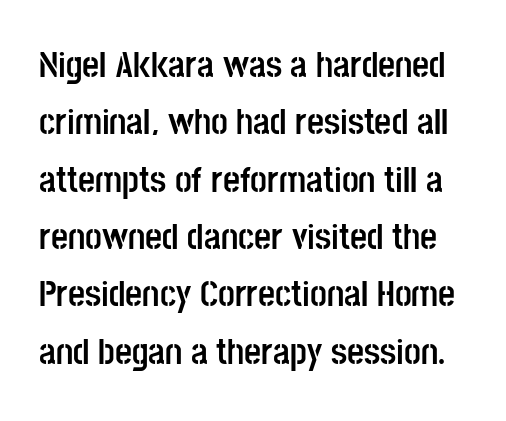
This rendering employs a face without finishing strokes, i.e., a sans-serif. Vertical spacing — default. Check under the words: just untouched page. This is the regular roman posture of the typeface. As a designer I'd log this as weight 700, bold. This sample has the flowing, uneven cadence of proportional lettering.
